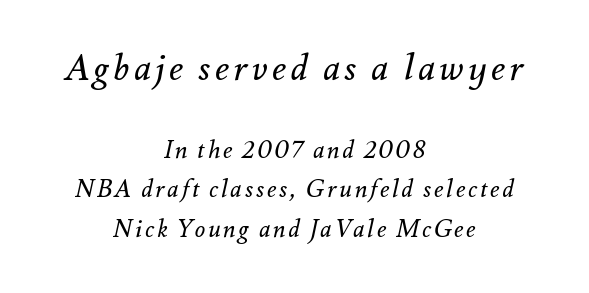
The image shows 36 px regular-weight type, italic (leaning right); set centered, normal line spacing (1.66x), not underlined; the first (top) block is 1.5x larger; medium stroke contrast and a small x-height.
